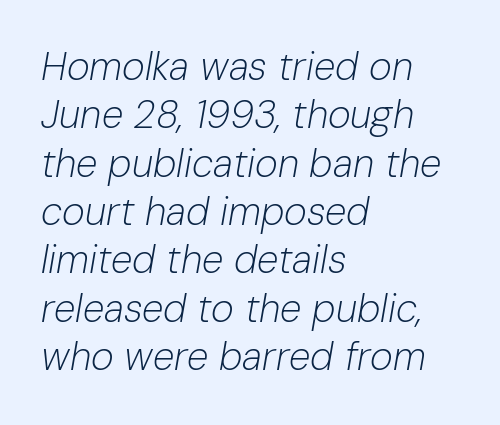
Q: Is the text bold? A: No.
Q: Is the text italic (slanted)? A: Yes, it leans right by about 10 degrees.
Q: Is the text underlined? A: No.
Q: How is the paragraph aligned? A: Left-aligned.
Q: Is the spacing between letters normal or unusually wide? A: Normal.
Q: Width (condensed, normal, or wide)? A: Normal.
Q: Stroke contrast? A: Low.
Q: x-height? A: Medium.
Q: Monospaced? A: No.
